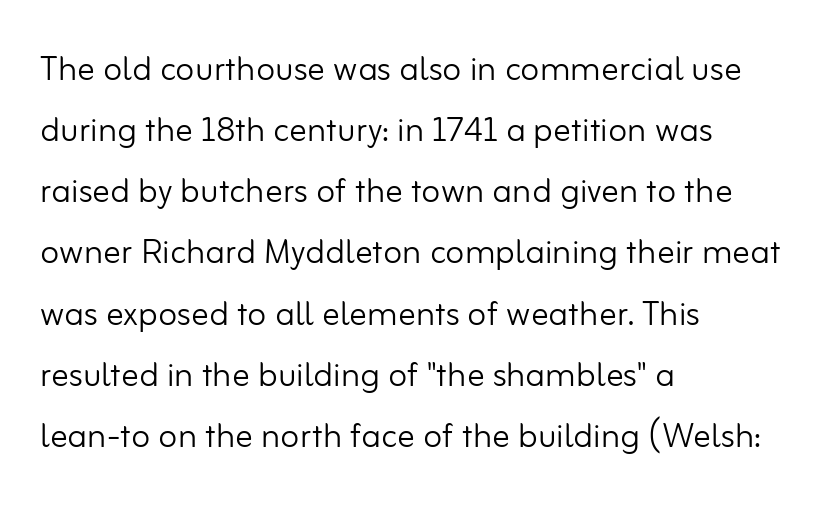
{"serif": "no", "italic": "no", "bold": "no", "weight": "light", "width": "normal", "stroke_contrast": "low", "x_height": "small", "monospaced": "no", "underline": "no", "align": "left", "line_spacing": "normal", "line_spacing_ratio": 1.39, "letter_spacing": "normal", "letter_spacing_em": 0.0, "glyph_px": 44}
